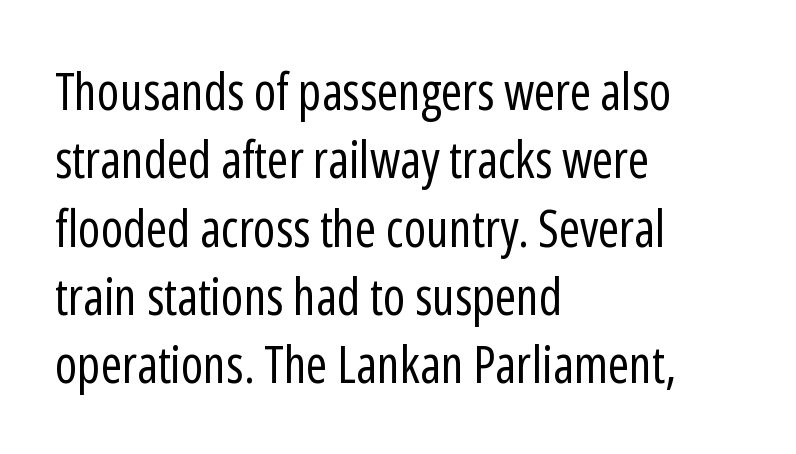
Q: Is the text bold? A: No.
Q: Is the text italic (slanted)? A: No, it is upright.
Q: Is the typeface a serif or a sans-serif typeface? A: Sans-serif.
Q: Is the text underlined? A: No.
Q: How is the paragraph aligned? A: Left-aligned.
Q: Is the spacing between letters normal or unusually wide? A: Normal.
Q: Is the spacing between lines tight, normal or loose? A: Normal.
Q: Width (condensed, normal, or wide)? A: Condensed.
Q: Stroke contrast? A: Low.
Q: x-height? A: Medium.
Q: Monospaced? A: No.
